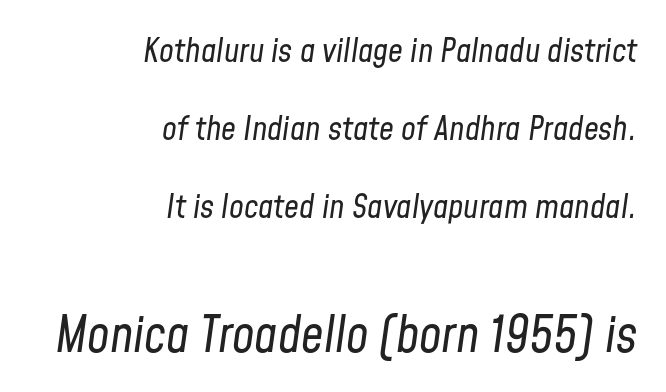
The image shows 50 px regular-weight, condensed type, italic (leaning right); set right-aligned, loose line spacing (2.36x), normal letter spacing, not underlined; the second (bottom) block is 1.52x larger; low stroke contrast and a medium x-height.
